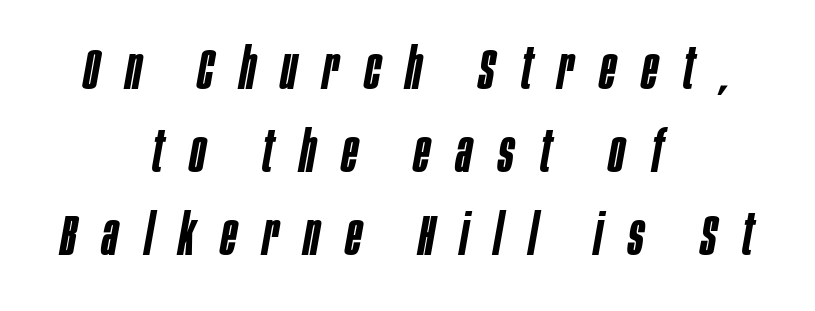
Italic: yes, the glyphs are oblique. Characters follow at a spacing far wider than the type designer built in. You could not count columns in this text — the font is proportionally spaced. One-word summary of the alignment: center. Each row of text sits above clean, open space. Is the type bold? Partly — it's a semibold, heavier than regular but not fully bold.
